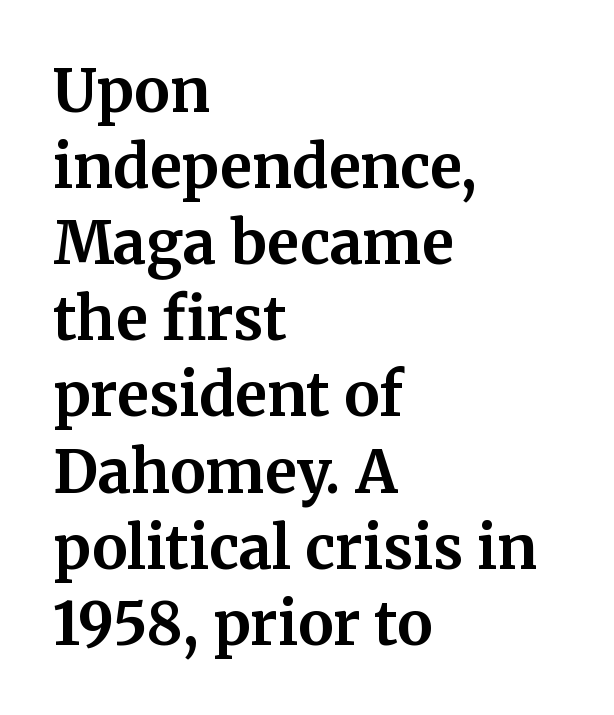
Q: Is the text bold? A: Yes.
Q: Is the text italic (slanted)? A: No, it is upright.
Q: Is the typeface a serif or a sans-serif typeface? A: Serif.
Q: Is the text underlined? A: No.
Q: How is the paragraph aligned? A: Left-aligned.
Q: Is the spacing between letters normal or unusually wide? A: Normal.
Q: Is the spacing between lines tight, normal or loose? A: Normal.
Q: Width (condensed, normal, or wide)? A: Normal.
Q: Stroke contrast? A: Medium.
Q: x-height? A: Medium.
Q: Monospaced? A: No.
